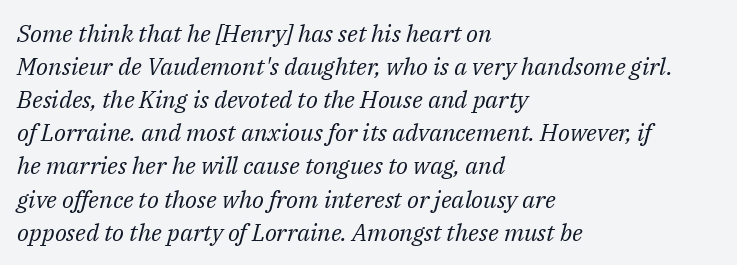
Q: Is the text bold? A: No.
Q: Is the text italic (slanted)? A: Yes, it leans right by about 14 degrees.
Q: Is the text underlined? A: No.
Q: How is the paragraph aligned? A: Left-aligned.
Q: Is the spacing between letters normal or unusually wide? A: Normal.
Q: Is the spacing between lines tight, normal or loose? A: Normal.
